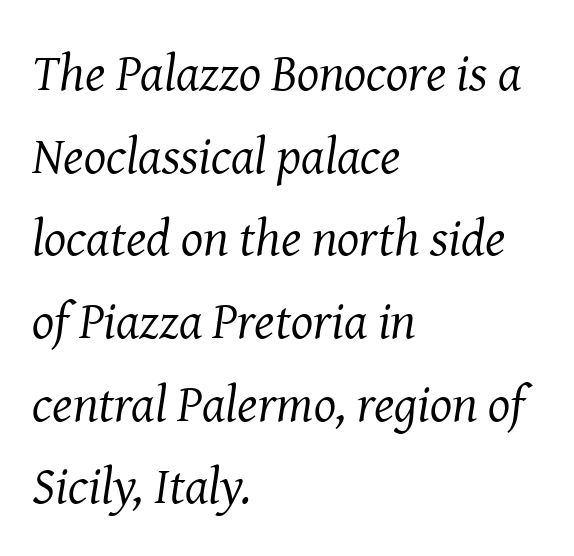
{"serif": "yes", "italic": "yes", "lean": "right", "slant_degrees": 8, "bold": "no", "weight": "regular", "width": "normal", "stroke_contrast": "medium", "x_height": "medium", "monospaced": "no", "underline": "no", "align": "left", "line_spacing": "normal", "line_spacing_ratio": 1.59, "letter_spacing": "normal", "letter_spacing_em": 0.0, "glyph_px": 52}
